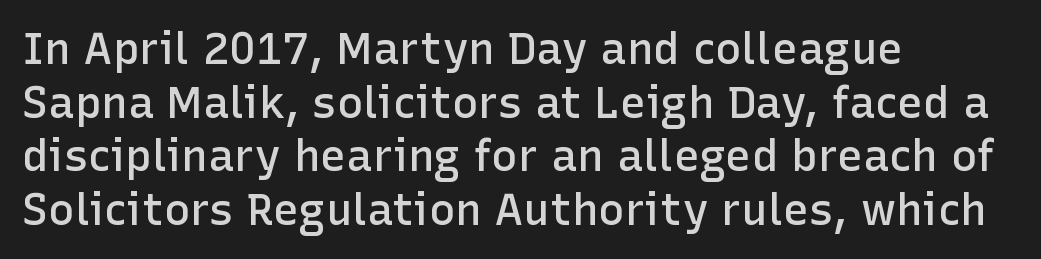
The image shows 44 px semibold sans-serif type, upright; set left-aligned, line spacing 1.22x, normal letter spacing, not underlined; low stroke contrast and a medium x-height.
